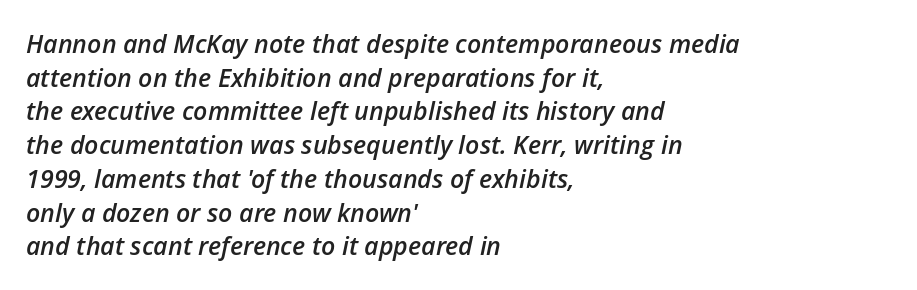
Q: Is the text bold? A: Semi-bold.
Q: Is the text italic (slanted)? A: Yes, it leans right by about 12 degrees.
Q: Is the text underlined? A: No.
Q: How is the paragraph aligned? A: Left-aligned.
Q: Is the spacing between letters normal or unusually wide? A: Normal.
Q: Is the spacing between lines tight, normal or loose? A: Normal.
